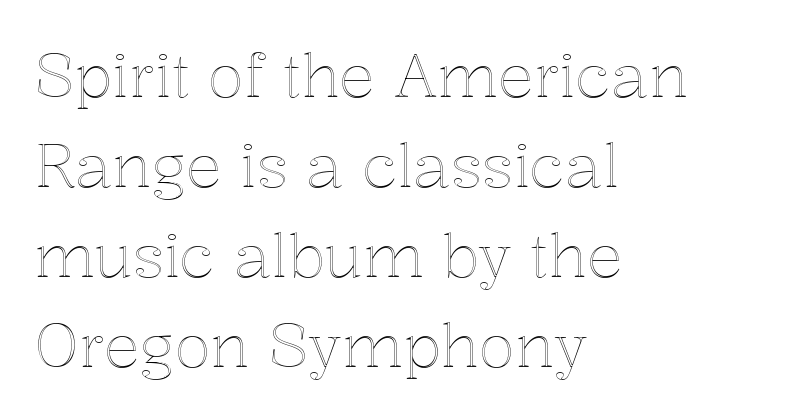
Here the glyphs are tracked normally, forming tight word shapes. Vertically, the passage feels balanced, rows spaced as you'd expect. Note the varied advance widths — an 'i' is clearly narrower than an 'm'. Caption: multi-line text, flush left, ragged right. The passage shown is not underscored anywhere.
